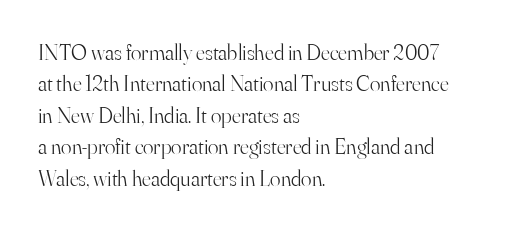
{"italic": "no", "bold": "no", "underline": "no", "align": "left", "line_spacing": "normal", "line_spacing_ratio": 1.43, "letter_spacing": "normal", "letter_spacing_em": 0.0, "glyph_px": 22}
